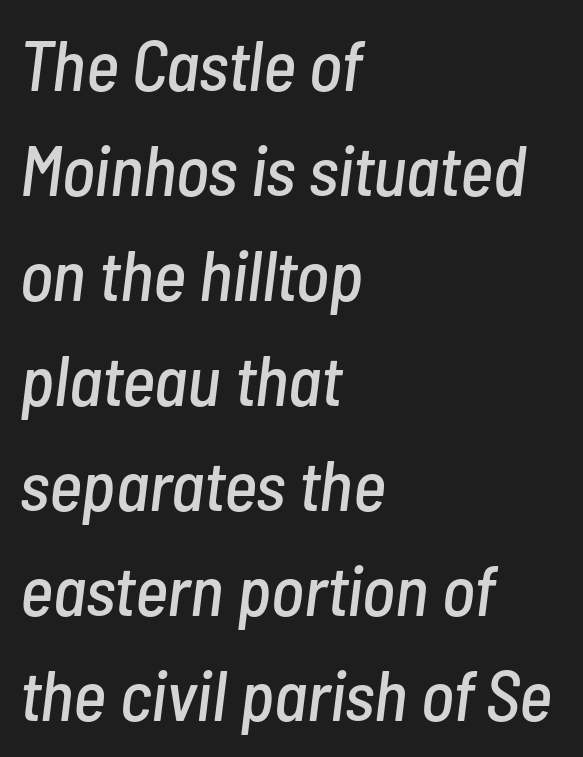
Q: Is the text italic (slanted)? A: Yes, it leans right by about 7 degrees.
Q: Is the text underlined? A: No.
Q: How is the paragraph aligned? A: Left-aligned.
Q: Is the spacing between letters normal or unusually wide? A: Normal.
Q: Is the spacing between lines tight, normal or loose? A: Normal.
Q: Width (condensed, normal, or wide)? A: Condensed.
Q: Stroke contrast? A: Low.
Q: x-height? A: Medium.
Q: Monospaced? A: No.
